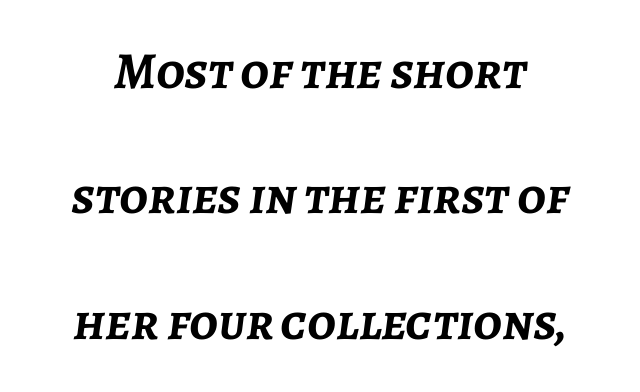
A clean baseline with only descenders dipping below it. Inter-character spacing is left at the font's built-in metrics. Horizontal bands of white between lines are thick stripes. You could not count columns in this text — the font is proportionally spaced. The font's italic variant was chosen for this text. As a designer I'd log this as weight 700, bold.
